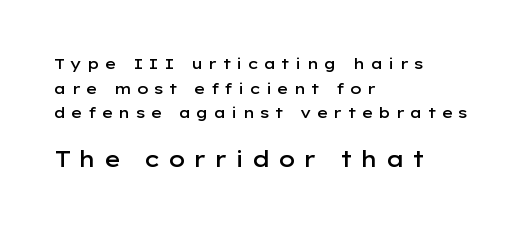
{"italic": "no", "bold": "semi", "underline": "no", "align": "left", "line_spacing": "normal", "line_spacing_ratio": 1.64, "letter_spacing": "wide", "letter_spacing_em": 0.33, "larger_block": "second", "size_ratio": 1.47, "glyph_px": 22}
